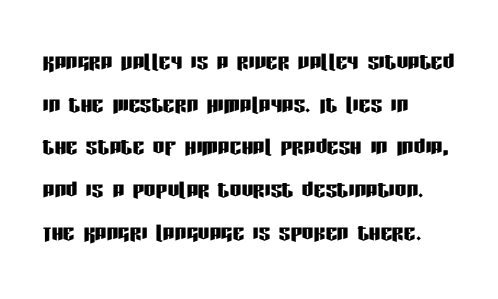
The image shows 29 px condensed sans-serif type, upright; set left-aligned, normal line spacing (1.47x), normal letter spacing, not underlined; low stroke contrast and a large x-height.
